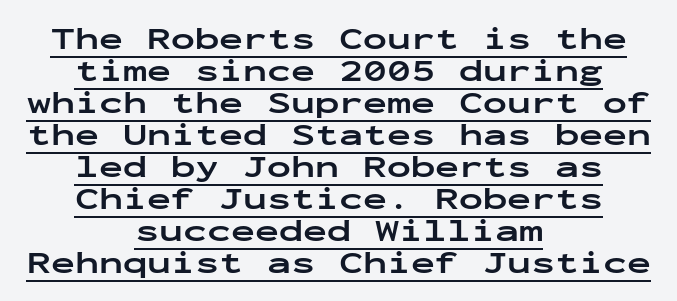
The image shows 32 px bold, wide sans-serif type, upright, monospaced; set centered, tight line spacing (1.0x), normal letter spacing, underlined; low stroke contrast and a medium x-height.
